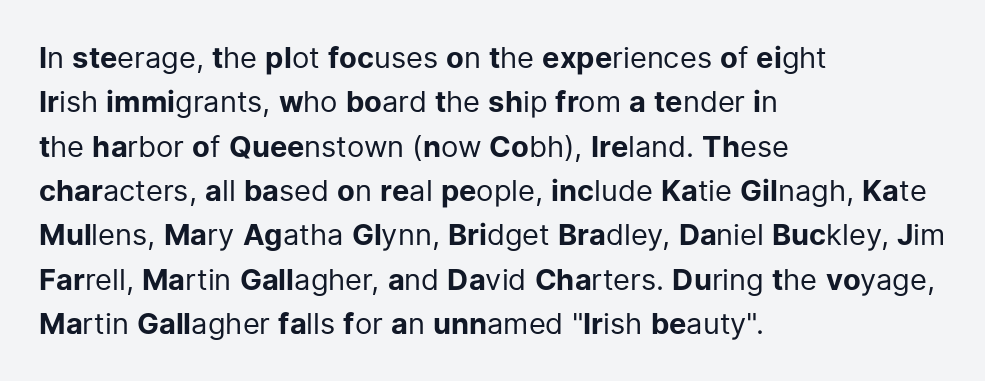
{"serif": "no", "italic": "no", "bold": "no", "weight": "regular", "width": "normal", "stroke_contrast": "low", "x_height": "medium", "monospaced": "no", "underline": "no", "align": "left", "line_spacing": "normal", "line_spacing_ratio": 1.53, "letter_spacing": "normal", "letter_spacing_em": 0.0, "glyph_px": 29}
